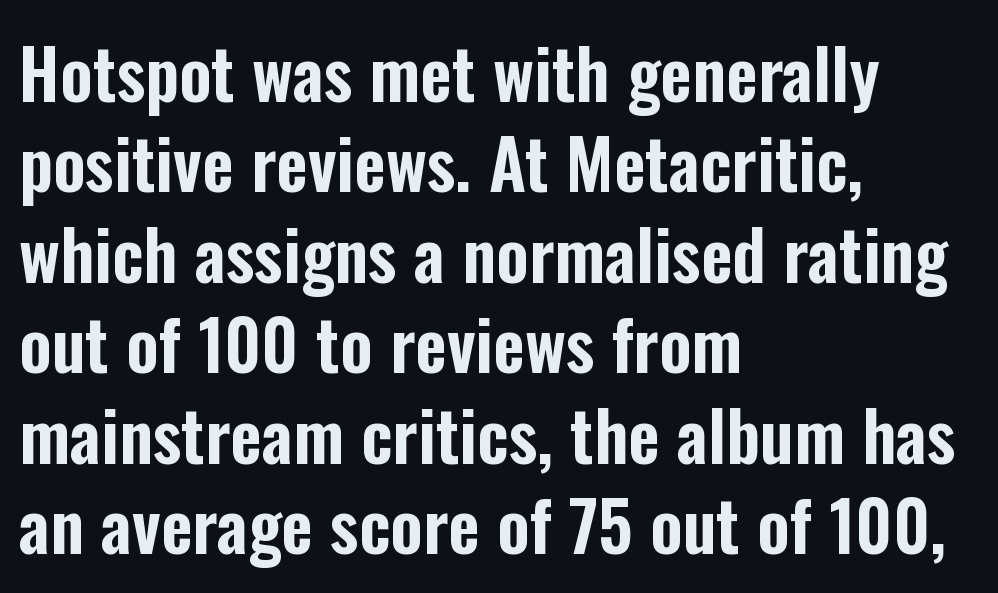
Is the letter spacing exaggerated? No — it looks like the ordinary default. Proportional: the letters do not fall into vertical columns. Ordinary non-slanted type is in use. Each new line begins a customary step beneath the previous one. The typeface chosen for these lines omits serifs.
